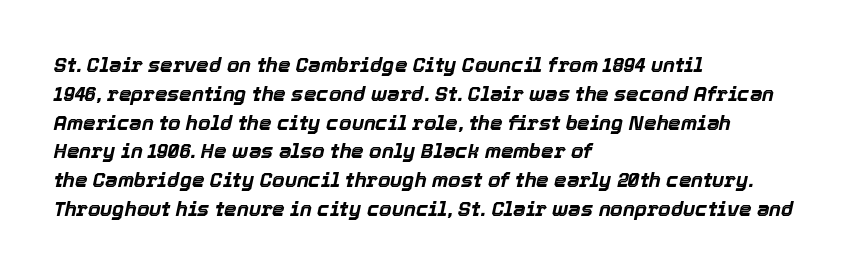
The image shows 20 px bold type, italic (leaning right); set left-aligned, normal line spacing (1.44x), normal letter spacing, not underlined.
